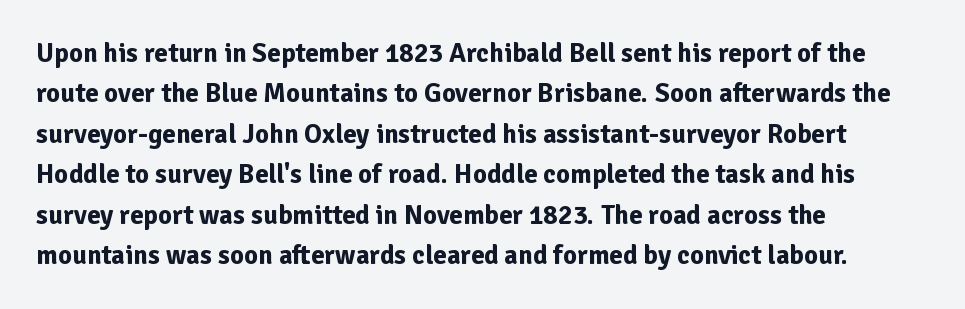
Q: Is the text bold? A: Yes.
Q: Is the text italic (slanted)? A: No, it is upright.
Q: Is the text underlined? A: No.
Q: How is the paragraph aligned? A: Left-aligned.
Q: Is the spacing between letters normal or unusually wide? A: Normal.
Q: Is the spacing between lines tight, normal or loose? A: Normal.
